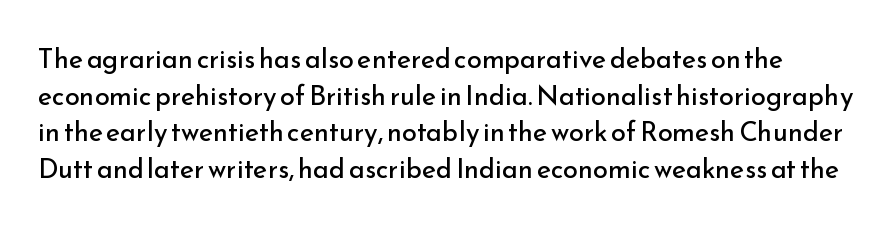
The image shows 27 px text type, upright; set normal line spacing (1.36x), normal letter spacing, not underlined.
